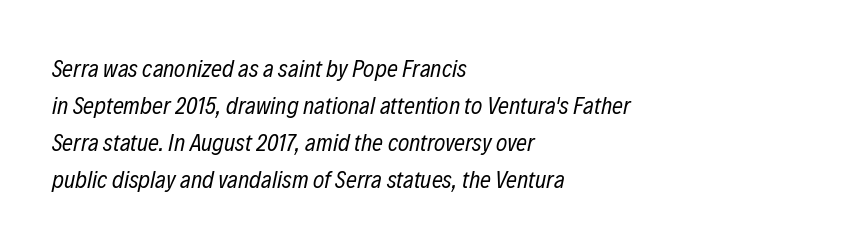
The image shows 24 px text type, italic (leaning right); set left-aligned, normal line spacing (1.54x), normal letter spacing, not underlined.
